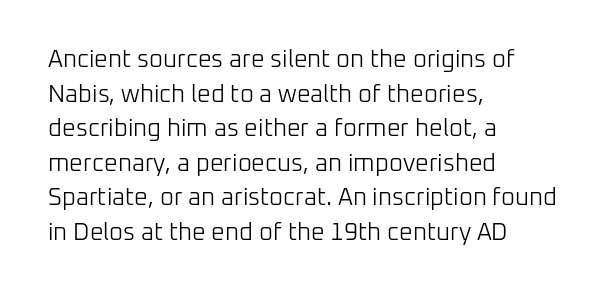
Q: Is the text bold? A: No.
Q: Is the text italic (slanted)? A: No, it is upright.
Q: Is the text underlined? A: No.
Q: How is the paragraph aligned? A: Left-aligned.
Q: Is the spacing between letters normal or unusually wide? A: Normal.
Q: Is the spacing between lines tight, normal or loose? A: Normal.
